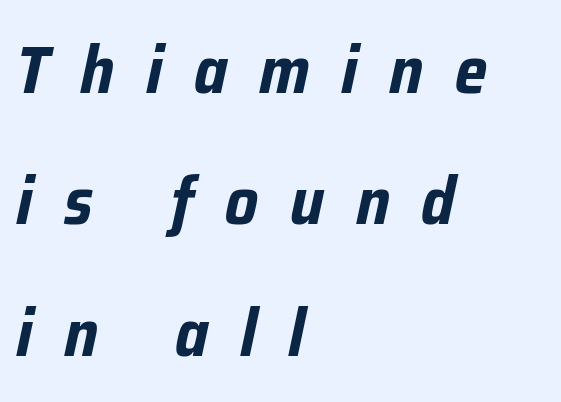
The image shows 67 px bold, condensed type, italic (leaning right); set left-aligned, loose line spacing (1.96x), unusually wide letter spacing (+0.47 em), not underlined; low stroke contrast and a medium x-height.
